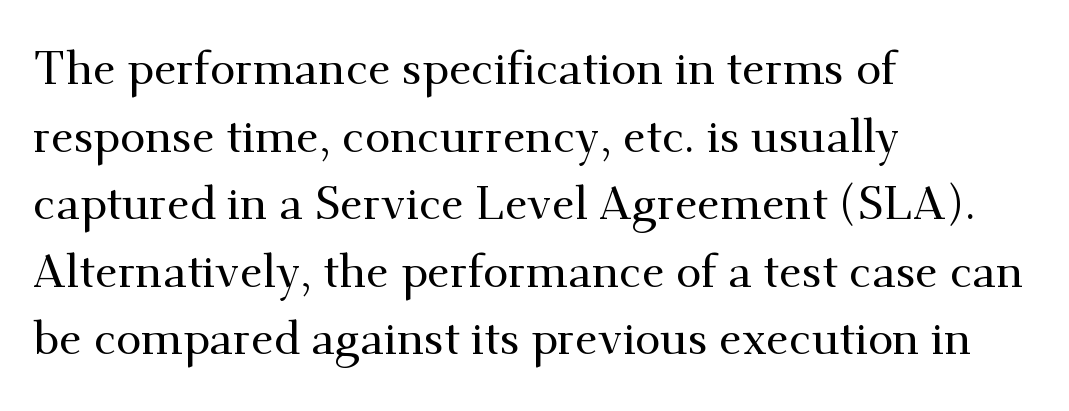
The image shows 46 px serif type, upright; set left-aligned, normal line spacing (1.47x), normal letter spacing, not underlined; medium stroke contrast and a small x-height.
